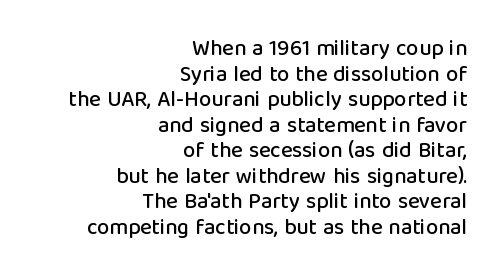
The image shows 22 px text type, upright; set right-aligned, line spacing 1.16x, normal letter spacing, not underlined.
